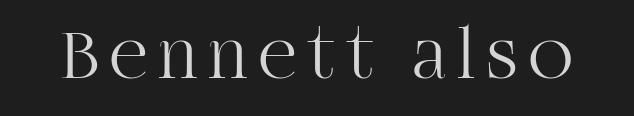
Q: Is the text bold? A: No.
Q: Is the text italic (slanted)? A: No, it is upright.
Q: Is the typeface a serif or a sans-serif typeface? A: Serif.
Q: Is the text underlined? A: No.
Q: Width (condensed, normal, or wide)? A: Normal.
Q: Stroke contrast? A: High.
Q: x-height? A: Large.
Q: Monospaced? A: No.
